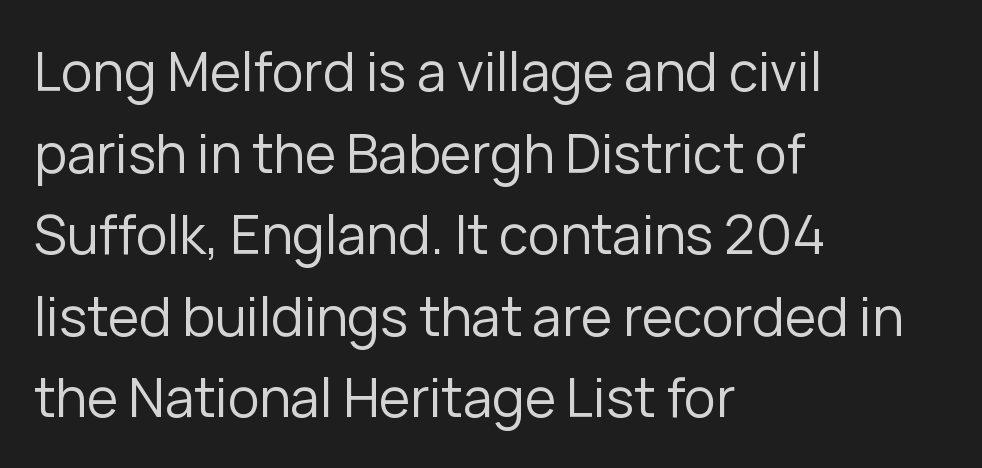
Q: Is the text bold? A: No.
Q: Is the text italic (slanted)? A: No, it is upright.
Q: Is the typeface a serif or a sans-serif typeface? A: Sans-serif.
Q: Is the text underlined? A: No.
Q: How is the paragraph aligned? A: Left-aligned.
Q: Is the spacing between letters normal or unusually wide? A: Normal.
Q: Is the spacing between lines tight, normal or loose? A: Normal.
Q: Width (condensed, normal, or wide)? A: Normal.
Q: Stroke contrast? A: Low.
Q: x-height? A: Medium.
Q: Monospaced? A: No.
